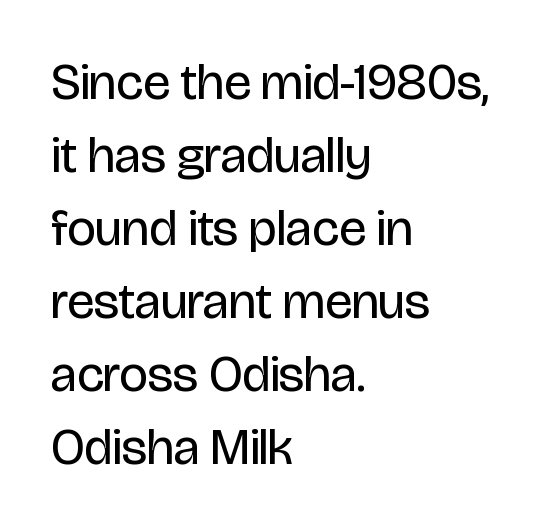
{"serif": "no", "italic": "no", "bold": "no", "weight": "regular", "width": "condensed", "stroke_contrast": "low", "x_height": "large", "monospaced": "no", "underline": "no", "align": "left", "line_spacing": "normal", "line_spacing_ratio": 1.43, "letter_spacing": "normal", "letter_spacing_em": 0.0, "glyph_px": 51}
